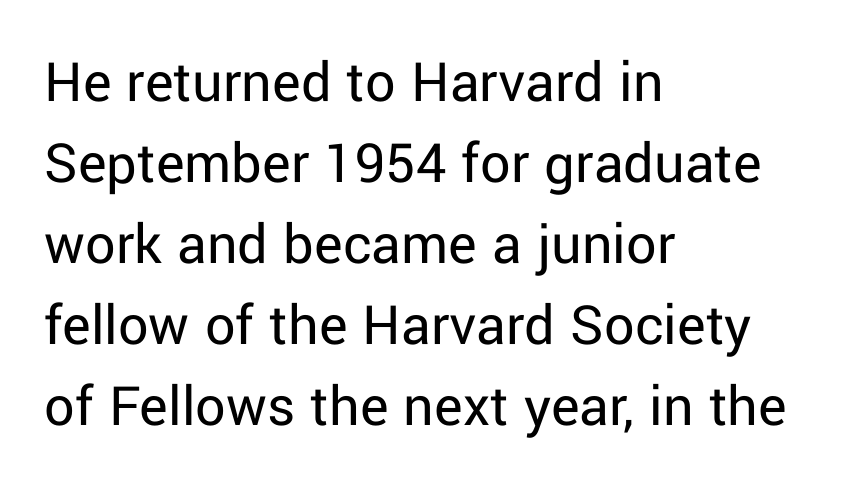
Q: Is the text bold? A: No.
Q: Is the text italic (slanted)? A: No, it is upright.
Q: Is the typeface a serif or a sans-serif typeface? A: Sans-serif.
Q: Is the text underlined? A: No.
Q: How is the paragraph aligned? A: Left-aligned.
Q: Is the spacing between letters normal or unusually wide? A: Normal.
Q: Is the spacing between lines tight, normal or loose? A: Normal.
Q: Width (condensed, normal, or wide)? A: Normal.
Q: Stroke contrast? A: Low.
Q: x-height? A: Medium.
Q: Monospaced? A: No.
